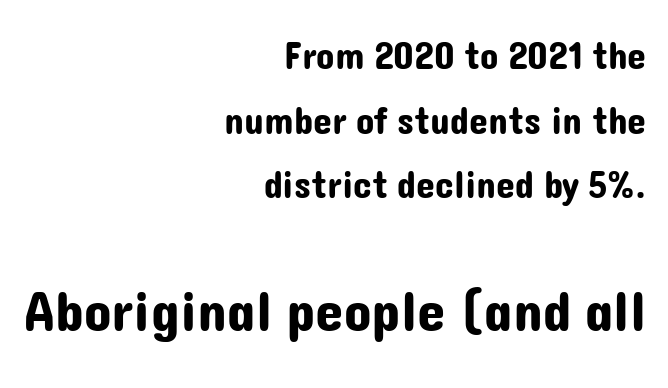
Does the type have serifs? No, each stem ends abruptly. This sample has the flowing, uneven cadence of proportional lettering. Nobody drew a line under any word here. Horizontal bands of white between lines are of average thickness.
